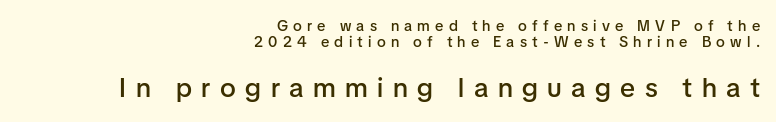
If you squint, the bottom block still reads clearly — it's the larger of the two. Caption: semibold face, moderately heavy strokes. This sample uses an upright cut, with every glyph sitting square on the baseline. Leading: reduced. The area under the type is left untouched.
